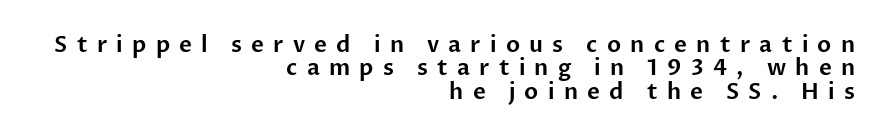
Successive baselines arrive quickly, one right under another. Unmarked baselines from the first word to the last. The paragraph has a hard right edge and a soft left edge. In terms of letterspacing, this is a distinctly airy, spread setting.
